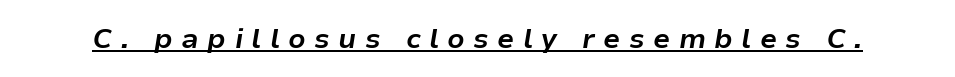
{"italic": "yes", "lean": "right", "slant_degrees": 9, "bold": "yes", "weight": "bold", "width": "normal", "stroke_contrast": "low", "x_height": "medium", "monospaced": "no", "underline": "yes", "letter_spacing": "wide", "letter_spacing_em": 0.3, "glyph_px": 28}
